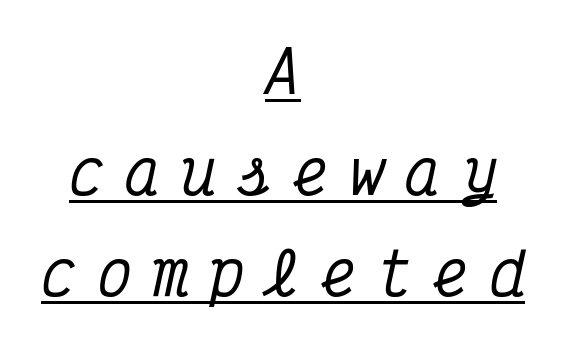
The image shows 59 px condensed serif type, italic (leaning right), monospaced; set centered, line spacing 1.71x, unusually wide letter spacing (+0.35 em), underlined; medium stroke contrast and a medium x-height.
